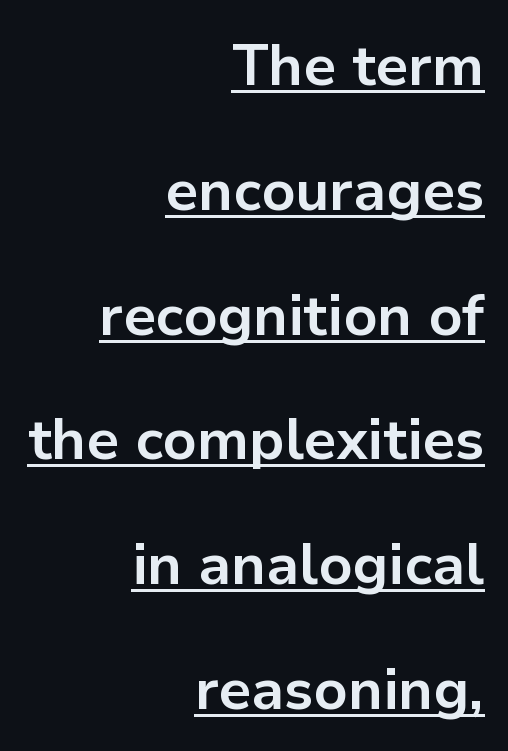
Leading: increased. Vertical strokes here are truly vertical. The type family on display is of the sans-serif kind. These lines are set flush right with a ragged left edge.
